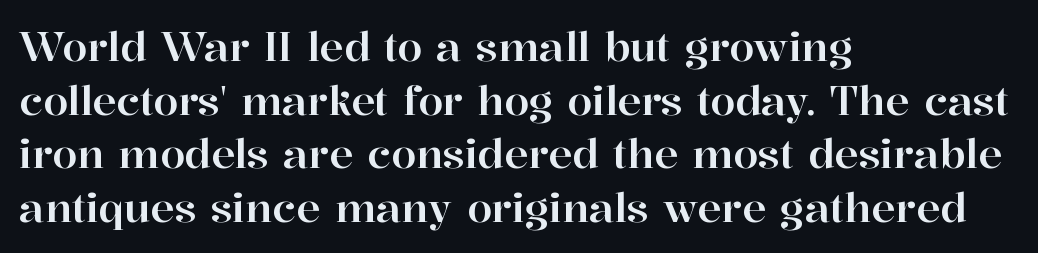
Has an underline been added? It has not. Yep, those are serifs on the letters. The passage shown is typed in a proportional face where columns would drift. Honestly, the row spacing looks completely unremarkable. The letters stand straight up with perfectly vertical stems. This rendering leaves character spacing at its baseline value.
